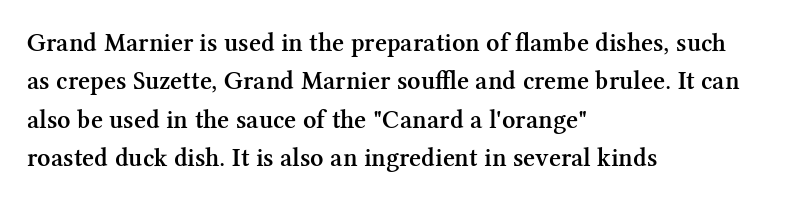
{"italic": "no", "bold": "semi", "underline": "no", "align": "left", "line_spacing": "normal", "line_spacing_ratio": 1.48, "letter_spacing": "normal", "letter_spacing_em": 0.0, "glyph_px": 26}
